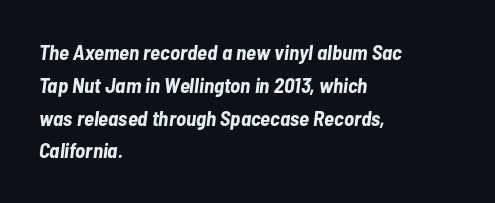
{"italic": "yes", "lean": "right", "slant_degrees": 7, "bold": "yes", "underline": "no", "align": "left", "line_spacing": "normal", "line_spacing_ratio": 1.56, "letter_spacing": "normal", "letter_spacing_em": 0.0, "glyph_px": 21}
